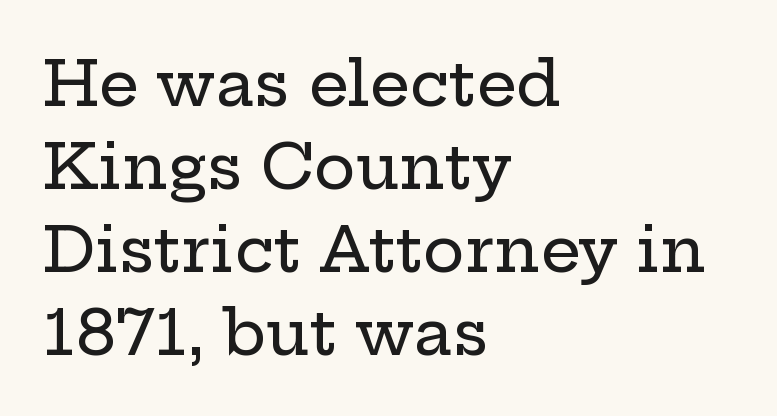
{"serif": "yes", "italic": "no", "width": "wide", "stroke_contrast": "low", "x_height": "medium", "monospaced": "no", "underline": "no", "align": "left", "line_spacing": "normal", "line_spacing_ratio": 1.32, "letter_spacing": "normal", "letter_spacing_em": 0.0, "glyph_px": 63}
